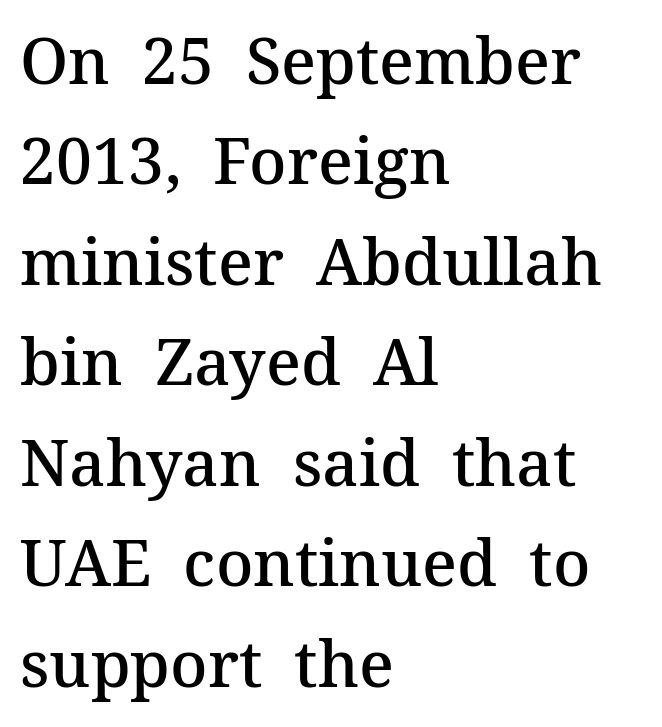
The typesetter chose a ragged-right arrangement here. A typesetter would call this proportional, since set widths differ per character. A fair bit of extra ink — the face is semibold, not bold. How are the letters spaced? Ordinarily, with no added tracking. The rendering shows small feet on the letterforms — a serif design.
